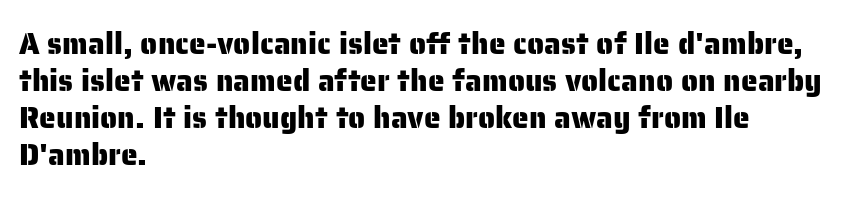
{"serif": "no", "italic": "no", "width": "normal", "stroke_contrast": "low", "x_height": "medium", "monospaced": "no", "underline": "no", "align": "left", "line_spacing_ratio": 1.23, "letter_spacing": "normal", "letter_spacing_em": 0.0, "glyph_px": 30}
